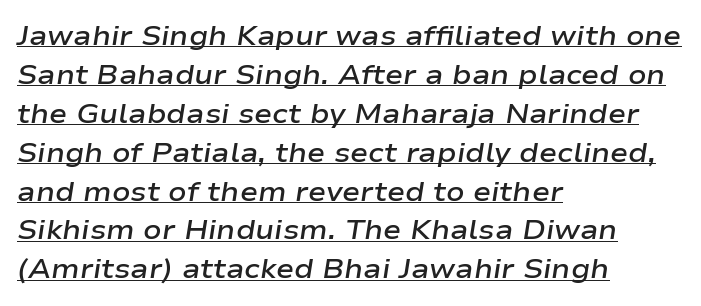
Which margin do the lines hug? The left one — the right edge is uneven. There is no visible air inserted between adjacent glyphs. The rendered words wear a rule along their underside. If you measured baseline to baseline, you'd find a middling distance. Emphasis-style slanted type is in use.
